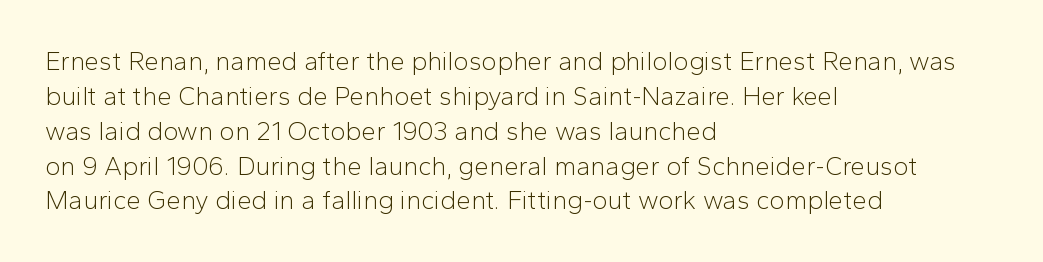
{"italic": "no", "bold": "no", "underline": "no", "align": "left", "line_spacing": "normal", "line_spacing_ratio": 1.34, "letter_spacing": "normal", "letter_spacing_em": 0.0, "glyph_px": 26}
